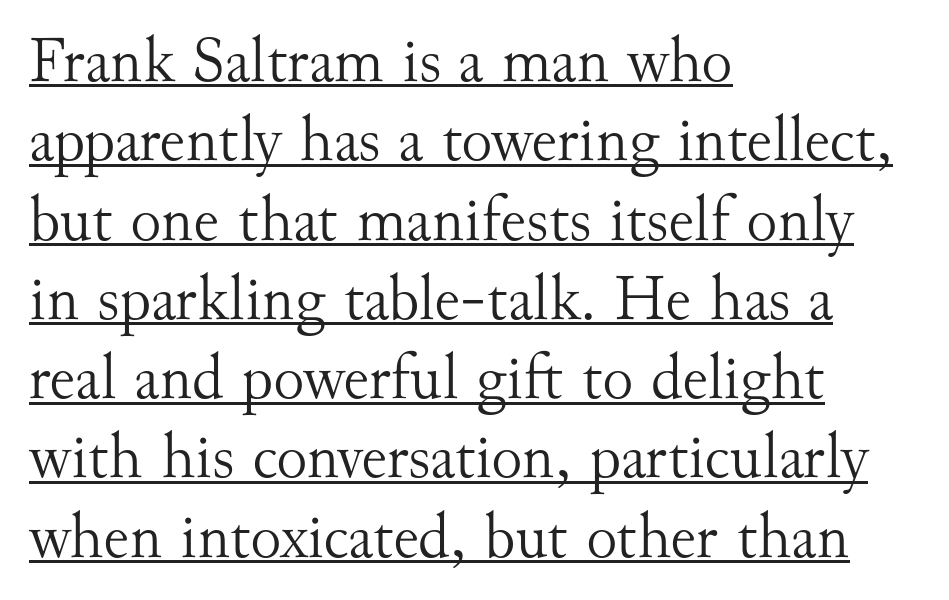
The gaps between neighbouring characters are ordinary and unremarkable. Are there feet on the stems? There are — it's a serif. The paragraph has a hard left edge and a soft right edge. A rule runs beneath these lines of type. Spacing verdict: proportional, widths tailored to each character. The typography opts for an upright posture over an oblique one.
